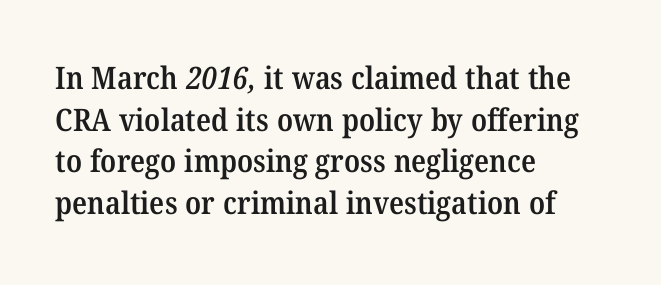
{"serif": "yes", "bold": "semi", "weight": "semibold", "width": "normal", "stroke_contrast": "medium", "x_height": "medium", "monospaced": "no", "underline": "no", "align": "left", "line_spacing": "normal", "line_spacing_ratio": 1.34, "letter_spacing": "normal", "letter_spacing_em": 0.0, "glyph_px": 31}
